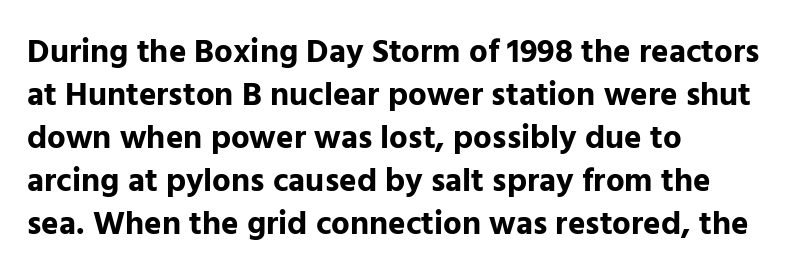
{"serif": "no", "italic": "no", "bold": "yes", "weight": "bold", "width": "normal", "stroke_contrast": "low", "x_height": "medium", "monospaced": "no", "underline": "no", "align": "left", "line_spacing": "normal", "line_spacing_ratio": 1.3, "letter_spacing": "normal", "letter_spacing_em": 0.0, "glyph_px": 33}
